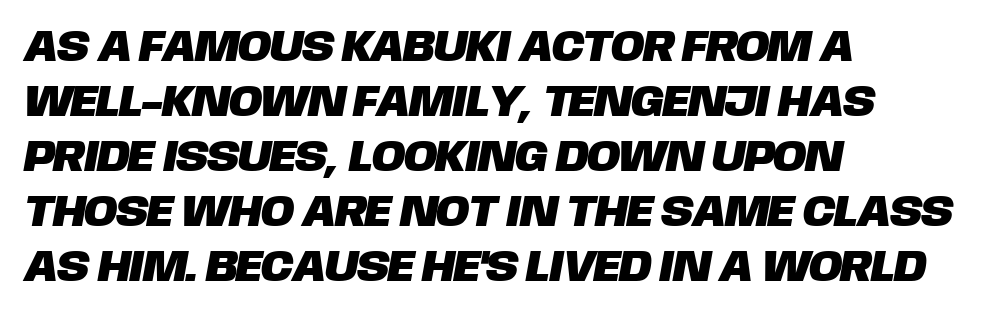
{"serif": "no", "width": "normal", "stroke_contrast": "low", "x_height": "large", "monospaced": "no", "underline": "no", "align": "left", "line_spacing_ratio": 1.22, "letter_spacing": "normal", "letter_spacing_em": 0.0, "glyph_px": 45}
